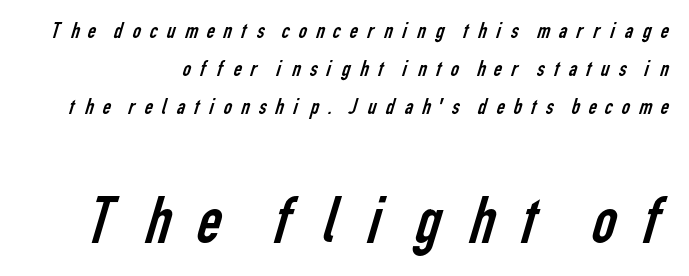
Q: Is the text bold? A: No.
Q: Is the typeface a serif or a sans-serif typeface? A: Sans-serif.
Q: Is the text underlined? A: No.
Q: Is the spacing between letters normal or unusually wide? A: Unusually wide.
Q: Is the spacing between lines tight, normal or loose? A: Normal.
Q: Which block of text is set in a larger size, the first (top) or the second (bottom)? A: The second (bottom) one.
Q: Width (condensed, normal, or wide)? A: Condensed.
Q: Stroke contrast? A: Low.
Q: x-height? A: Medium.
Q: Monospaced? A: No.
